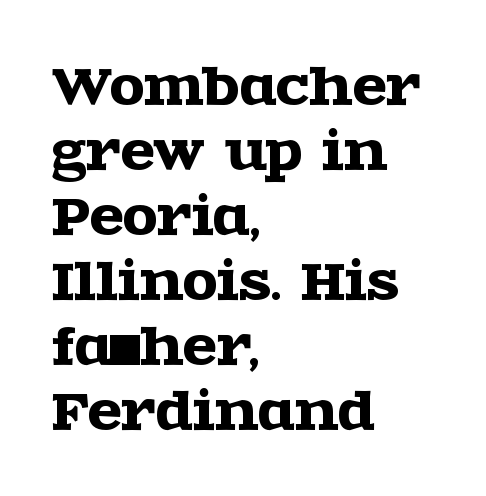
Q: Is the text italic (slanted)? A: No, it is upright.
Q: Is the typeface a serif or a sans-serif typeface? A: Serif.
Q: Is the text underlined? A: No.
Q: How is the paragraph aligned? A: Left-aligned.
Q: Is the spacing between letters normal or unusually wide? A: Normal.
Q: Is the spacing between lines tight, normal or loose? A: Normal.
Q: Width (condensed, normal, or wide)? A: Wide.
Q: x-height? A: Large.
Q: Monospaced? A: No.
